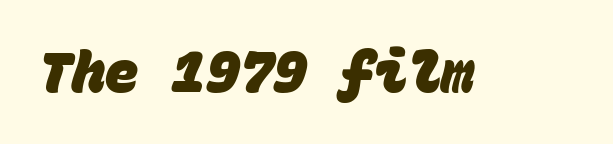
{"serif": "no", "bold": "yes", "weight": "heavy", "width": "normal", "stroke_contrast": "low", "x_height": "large", "monospaced": "yes", "underline": "no", "letter_spacing": "normal", "letter_spacing_em": 0.0, "glyph_px": 56}
